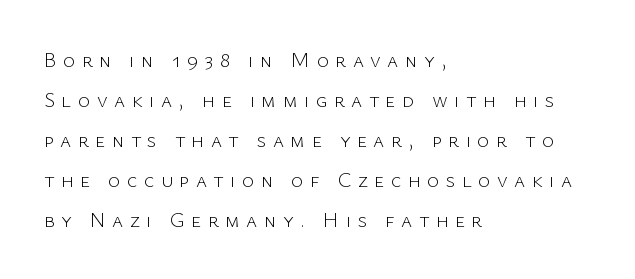
Does extra space separate the letters? Yes, quite a lot of it. A typesetter would mark this as roman, not italic. The characters are drawn with everyday or finer stroke widths. This sample trades compactness for vertical openness between lines. This rendering features lettering with no underline.
